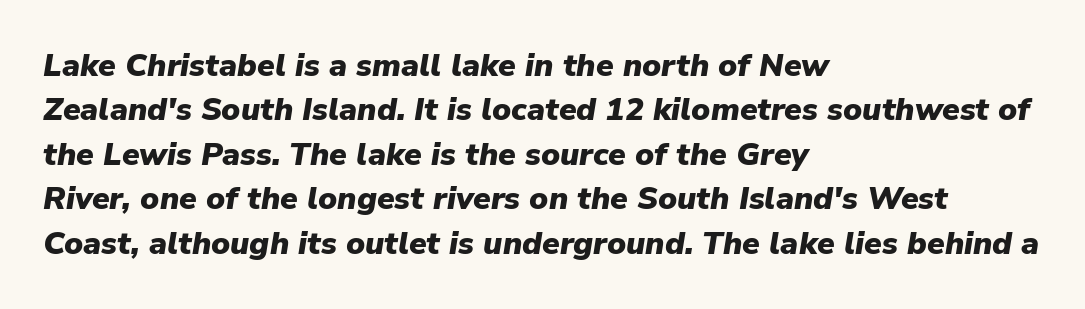
{"italic": "yes", "lean": "right", "slant_degrees": 9, "bold": "yes", "weight": "heavy", "width": "normal", "stroke_contrast": "low", "x_height": "medium", "monospaced": "no", "underline": "no", "align": "left", "line_spacing": "normal", "line_spacing_ratio": 1.39, "letter_spacing": "normal", "letter_spacing_em": 0.0, "glyph_px": 32}
